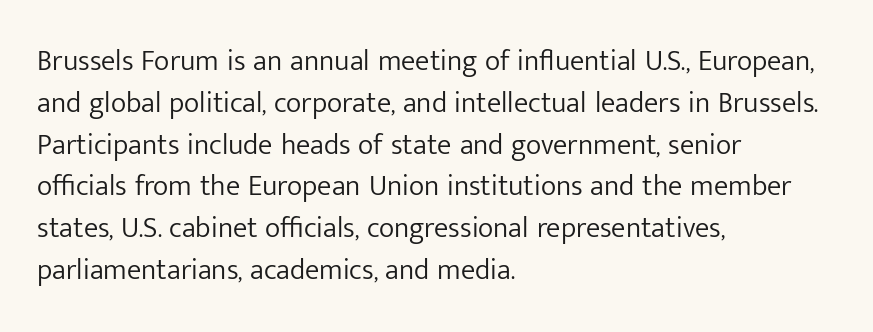
Q: Is the text bold? A: No.
Q: Is the text italic (slanted)? A: No, it is upright.
Q: Is the typeface a serif or a sans-serif typeface? A: Sans-serif.
Q: Is the text underlined? A: No.
Q: How is the paragraph aligned? A: Left-aligned.
Q: Is the spacing between letters normal or unusually wide? A: Normal.
Q: Is the spacing between lines tight, normal or loose? A: Normal.
Q: Width (condensed, normal, or wide)? A: Normal.
Q: Stroke contrast? A: Low.
Q: x-height? A: Medium.
Q: Monospaced? A: No.
